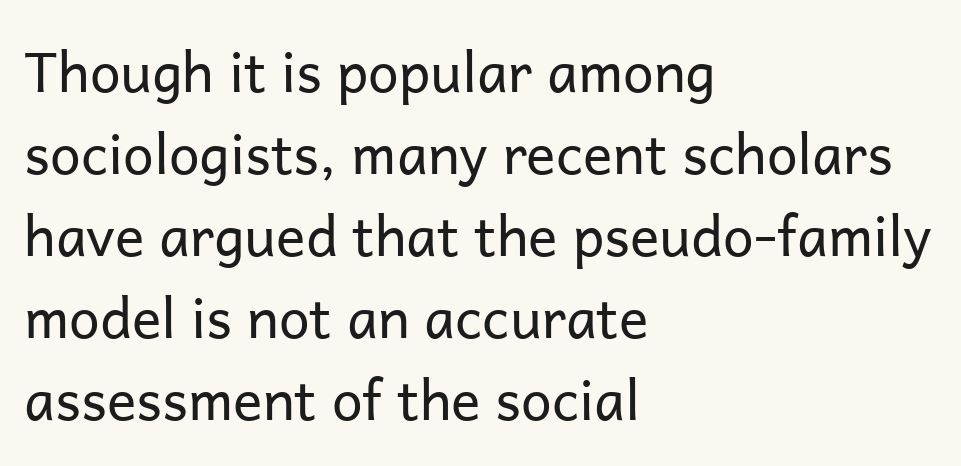
The image shows 55 px regular-weight sans-serif type, upright; set left-aligned, normal line spacing (1.49x), normal letter spacing, not underlined; low stroke contrast and a medium x-height.
